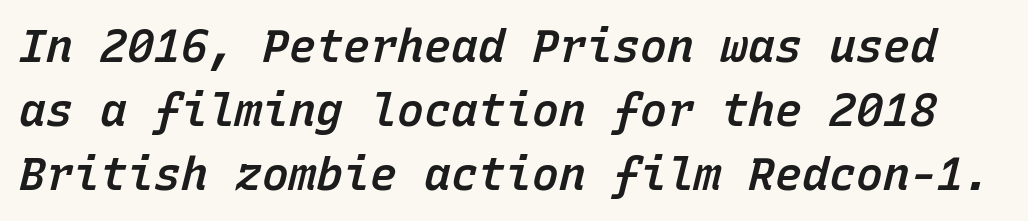
{"italic": "yes", "lean": "right", "slant_degrees": 15, "bold": "semi", "weight": "semibold", "width": "normal", "stroke_contrast": "low", "x_height": "medium", "monospaced": "yes", "underline": "no", "line_spacing": "normal", "line_spacing_ratio": 1.42, "letter_spacing": "normal", "letter_spacing_em": 0.0, "glyph_px": 45}
